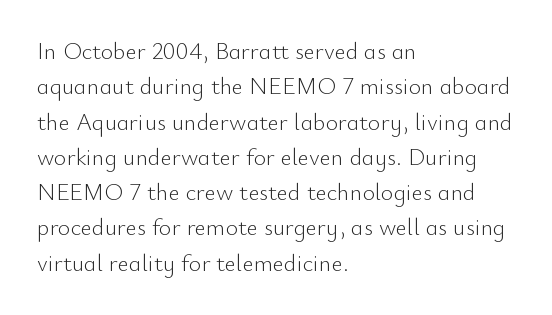
{"italic": "no", "bold": "no", "underline": "no", "align": "left", "line_spacing": "normal", "line_spacing_ratio": 1.47, "letter_spacing": "normal", "letter_spacing_em": 0.0, "glyph_px": 24}
